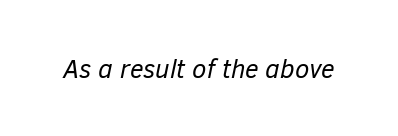
The image shows 26 px text type, italic (leaning right); set normal letter spacing, not underlined.
